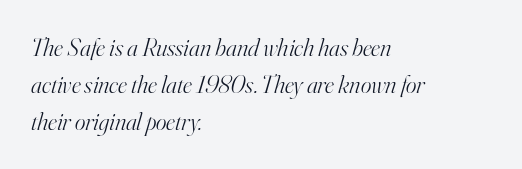
{"italic": "yes", "lean": "right", "slant_degrees": 16, "bold": "no", "underline": "no", "align": "left", "line_spacing": "normal", "line_spacing_ratio": 1.49, "letter_spacing": "normal", "letter_spacing_em": 0.0, "glyph_px": 25}
